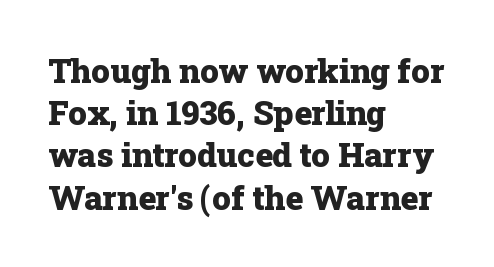
The image shows 33 px heavy serif type, upright; set left-aligned, normal line spacing (1.28x), normal letter spacing, not underlined; low stroke contrast and a medium x-height.
